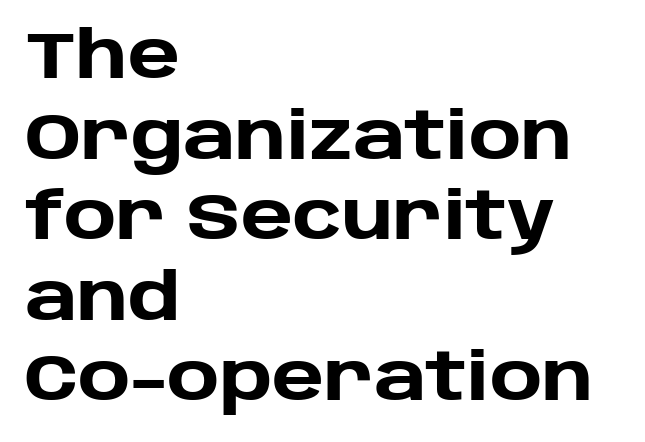
The font family rendered here belongs to the sans-serif group. The lettering stays uniformly vertical, giving the passage a roman look. The letters are bold, with thick, heavy strokes. This rendering uses left alignment, leaving the right contour irregular.
